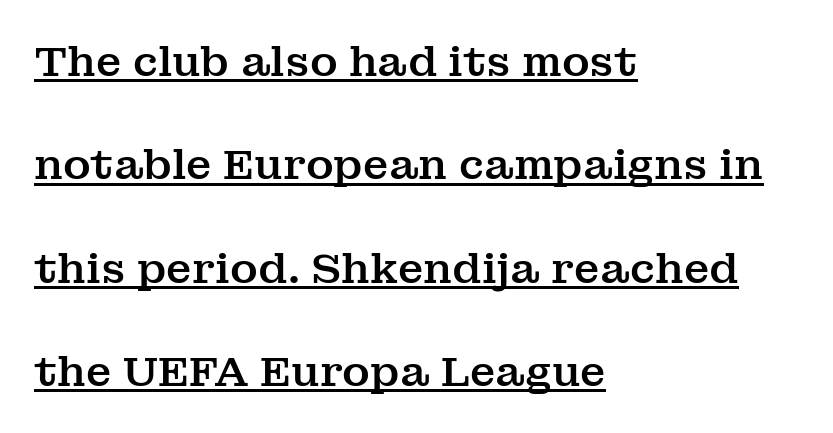
The image shows 42 px serif type, upright; set left-aligned, loose line spacing (2.46x), normal letter spacing, underlined; medium stroke contrast and a medium x-height.
